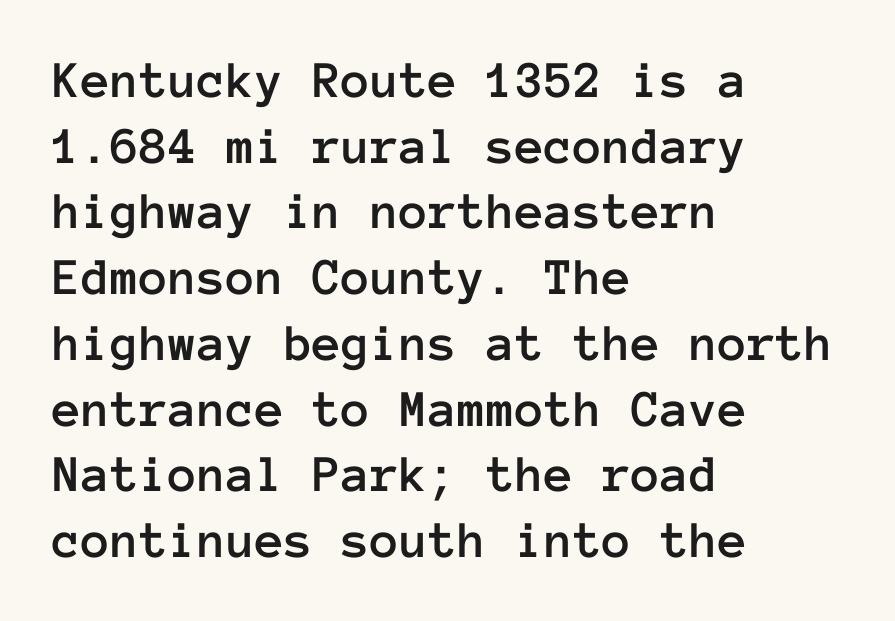
{"italic": "no", "width": "normal", "stroke_contrast": "low", "x_height": "medium", "monospaced": "yes", "underline": "no", "align": "left", "line_spacing_ratio": 1.24, "letter_spacing": "normal", "letter_spacing_em": 0.0, "glyph_px": 53}
